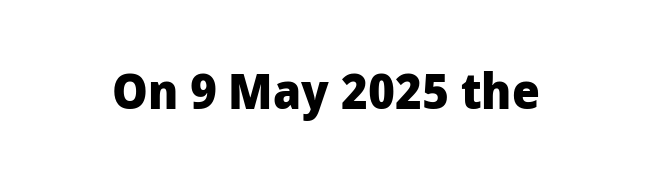
The image shows 49 px heavy sans-serif type, upright; set normal letter spacing, not underlined; low stroke contrast and a medium x-height.
